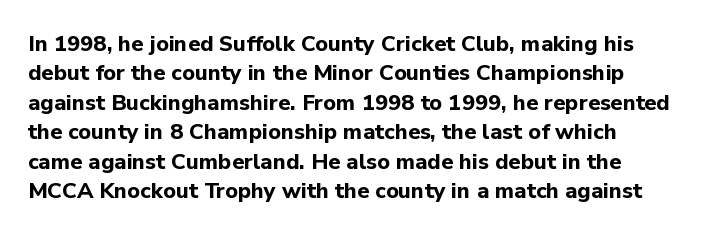
Q: Is the text bold? A: Yes.
Q: Is the text italic (slanted)? A: No, it is upright.
Q: Is the text underlined? A: No.
Q: How is the paragraph aligned? A: Left-aligned.
Q: Is the spacing between letters normal or unusually wide? A: Normal.
Q: Is the spacing between lines tight, normal or loose? A: Normal.
